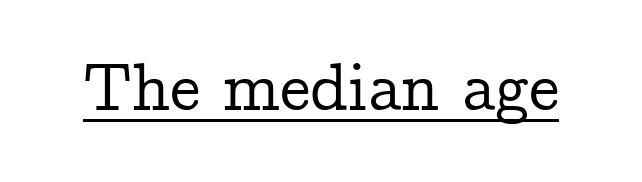
{"serif": "yes", "italic": "no", "width": "normal", "stroke_contrast": "low", "x_height": "medium", "monospaced": "no", "underline": "yes", "letter_spacing": "normal", "letter_spacing_em": 0.0, "glyph_px": 68}
